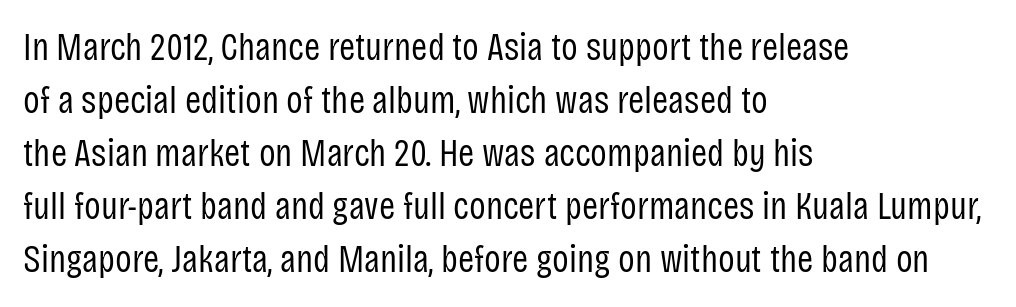
Stroke thickness stays within the range of a standard reading face or lighter. Has an underline been added? It has not. Are there feet on the stems? There aren't — it's a sans. Letter spacing: default. Vertical strokes here are truly vertical. Line beginnings align vertically; line endings do not.
